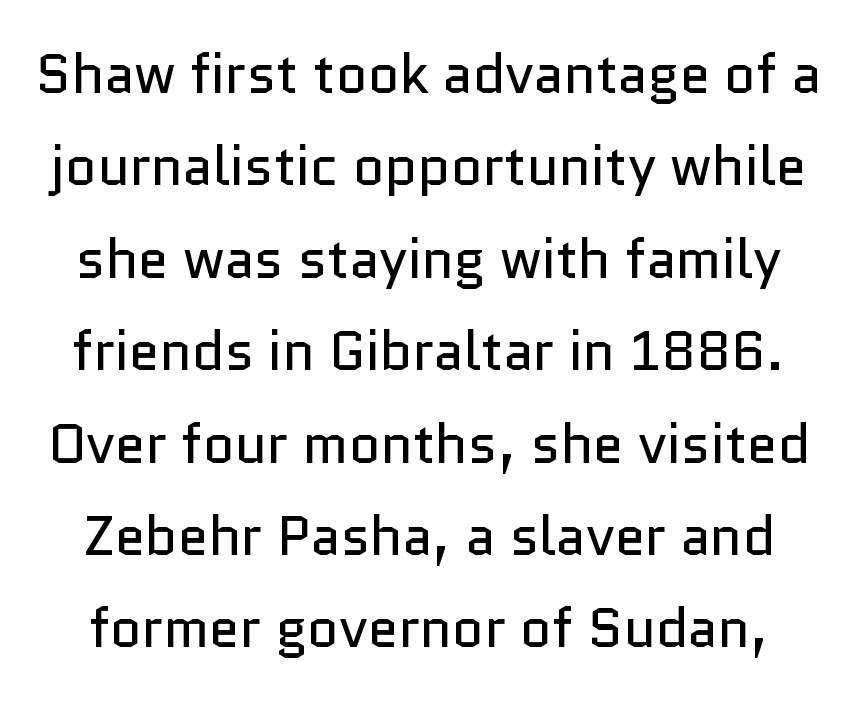
Default kerning and tracking; the words read as compact shapes. Serif or sans? Sans — the stroke terminals are bare. Check the space under the baseline: it is left empty. Leading: standard.
